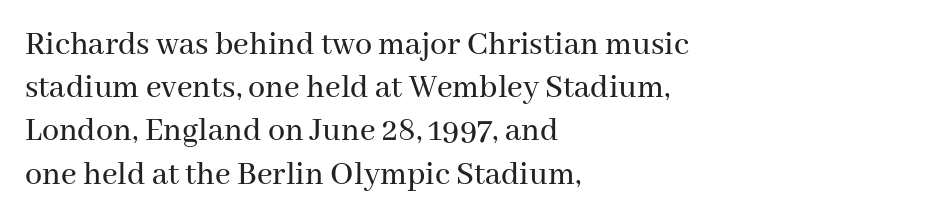
The image shows 34 px serif type, upright; set left-aligned, normal line spacing (1.27x), normal letter spacing, not underlined; medium stroke contrast and a medium x-height.
